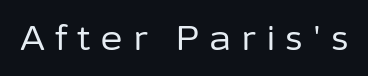
The image shows 34 px regular-weight sans-serif type, upright; set unusually wide letter spacing (+0.29 em), not underlined; low stroke contrast and a medium x-height.
